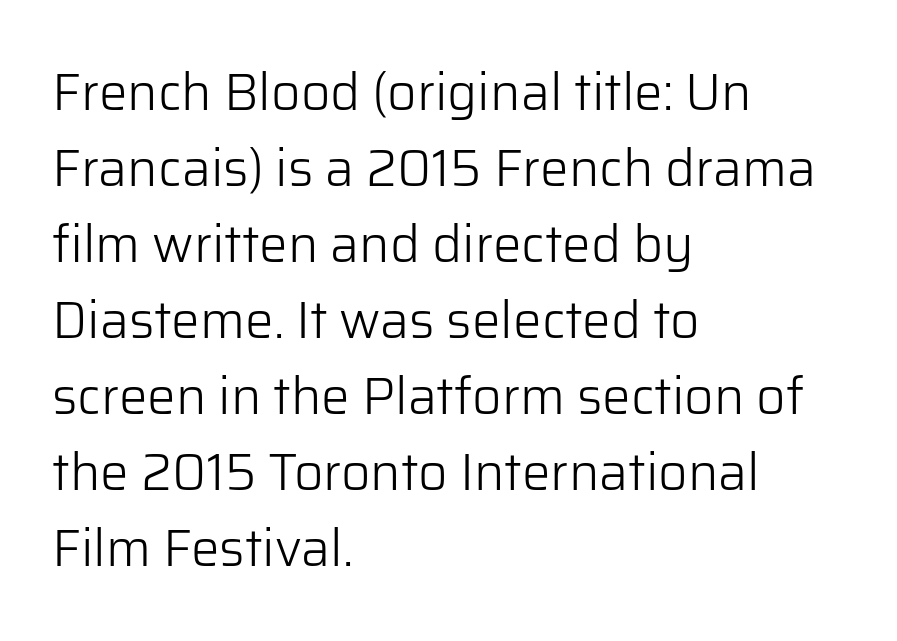
Q: Is the text bold? A: No.
Q: Is the text italic (slanted)? A: No, it is upright.
Q: Is the typeface a serif or a sans-serif typeface? A: Sans-serif.
Q: Is the text underlined? A: No.
Q: How is the paragraph aligned? A: Left-aligned.
Q: Is the spacing between letters normal or unusually wide? A: Normal.
Q: Is the spacing between lines tight, normal or loose? A: Normal.
Q: Width (condensed, normal, or wide)? A: Normal.
Q: Stroke contrast? A: Low.
Q: x-height? A: Medium.
Q: Monospaced? A: No.
